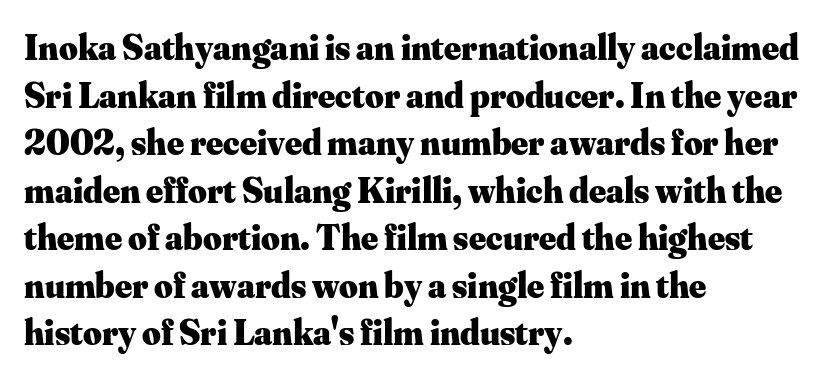
{"serif": "yes", "italic": "no", "bold": "yes", "weight": "heavy", "width": "normal", "stroke_contrast": "medium", "x_height": "small", "monospaced": "no", "underline": "no", "align": "left", "line_spacing": "normal", "line_spacing_ratio": 1.32, "letter_spacing": "normal", "letter_spacing_em": 0.0, "glyph_px": 36}
